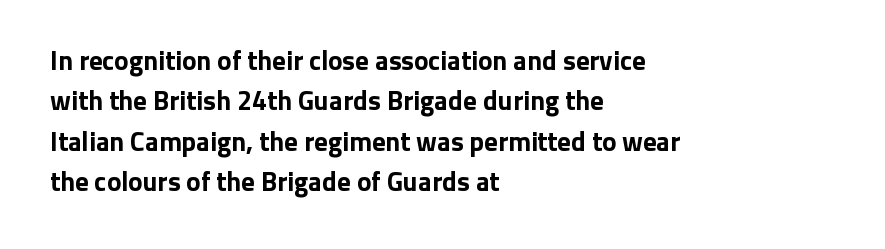
Look at the tracking — it's just the regular setting, nothing added. A classic flush-left, rag-right setting is used for this passage. Lines of text with bare space underneath. The font's upright variant was chosen for this text.
